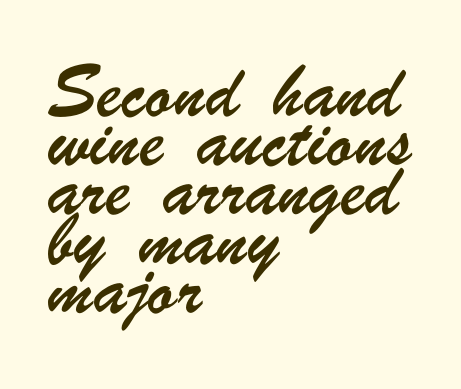
{"serif": "no", "width": "condensed", "stroke_contrast": "low", "x_height": "small", "monospaced": "no", "underline": "no", "align": "left", "line_spacing": "normal", "line_spacing_ratio": 1.49, "letter_spacing": "normal", "letter_spacing_em": 0.0, "glyph_px": 33}
